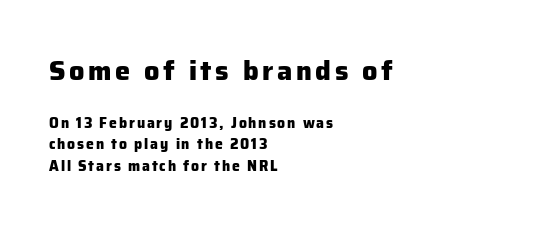
Q: Is the text bold? A: Yes.
Q: Is the text italic (slanted)? A: No, it is upright.
Q: Is the text underlined? A: No.
Q: How is the paragraph aligned? A: Left-aligned.
Q: Is the spacing between lines tight, normal or loose? A: Normal.
Q: Which block of text is set in a larger size, the first (top) or the second (bottom)? A: The first (top) one.
